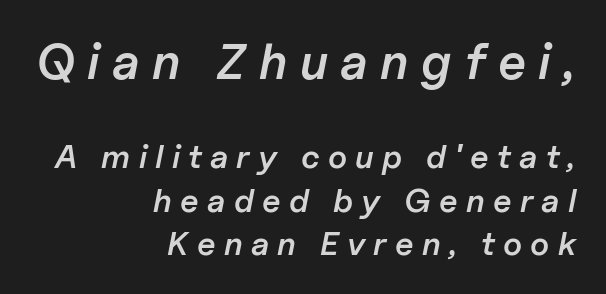
{"italic": "yes", "lean": "right", "slant_degrees": 11, "bold": "semi", "weight": "semibold", "width": "normal", "stroke_contrast": "low", "x_height": "medium", "monospaced": "no", "underline": "no", "align": "right", "line_spacing": "normal", "line_spacing_ratio": 1.32, "letter_spacing": "wide", "letter_spacing_em": 0.25, "larger_block": "first", "size_ratio": 1.52, "glyph_px": 50}
